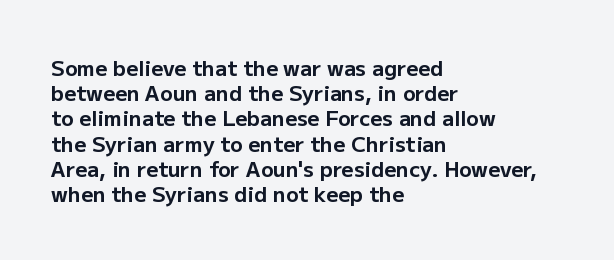
{"italic": "no", "bold": "yes", "underline": "no", "align": "left", "line_spacing_ratio": 1.2, "letter_spacing": "normal", "letter_spacing_em": 0.0, "glyph_px": 21}
